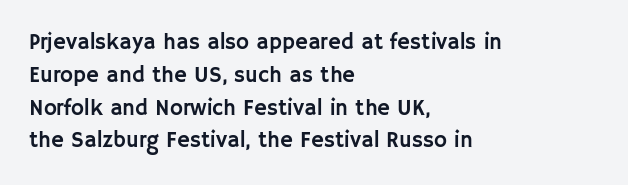
The image shows 22 px text type, upright; set left-aligned, normal line spacing (1.49x), normal letter spacing, not underlined.
